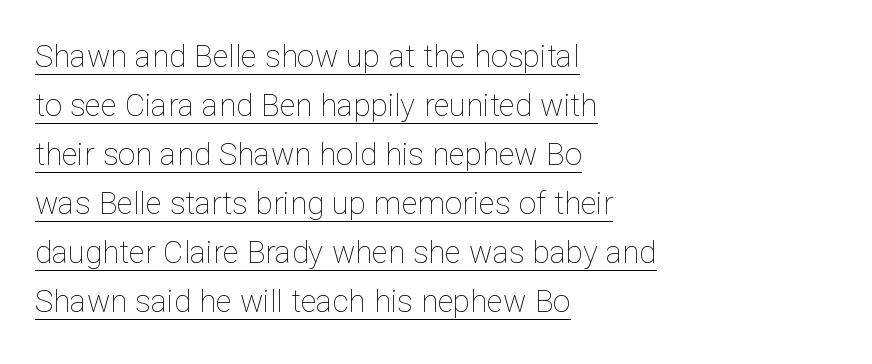
Q: Is the text bold? A: No.
Q: Is the text italic (slanted)? A: No, it is upright.
Q: Is the text underlined? A: Yes.
Q: How is the paragraph aligned? A: Left-aligned.
Q: Is the spacing between letters normal or unusually wide? A: Normal.
Q: Is the spacing between lines tight, normal or loose? A: Normal.
Q: Width (condensed, normal, or wide)? A: Normal.
Q: Stroke contrast? A: Low.
Q: x-height? A: Medium.
Q: Monospaced? A: No.
